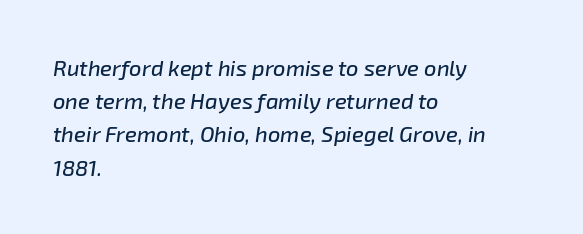
{"italic": "yes", "lean": "right", "slant_degrees": 8, "underline": "no", "align": "left", "line_spacing": "normal", "line_spacing_ratio": 1.51, "letter_spacing": "normal", "letter_spacing_em": 0.0, "glyph_px": 22}
